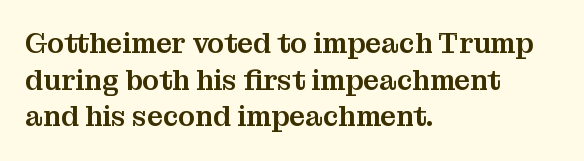
{"serif": "yes", "italic": "no", "width": "normal", "stroke_contrast": "medium", "x_height": "medium", "monospaced": "no", "underline": "no", "align": "left", "line_spacing": "normal", "line_spacing_ratio": 1.31, "letter_spacing": "normal", "letter_spacing_em": 0.0, "glyph_px": 28}
